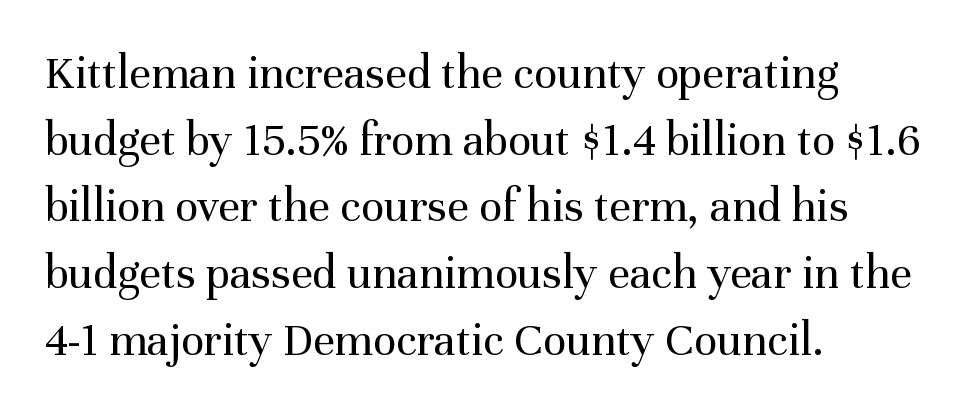
The image shows 48 px regular-weight serif type, upright; set left-aligned, normal line spacing (1.39x), normal letter spacing, not underlined; medium stroke contrast and a medium x-height.
